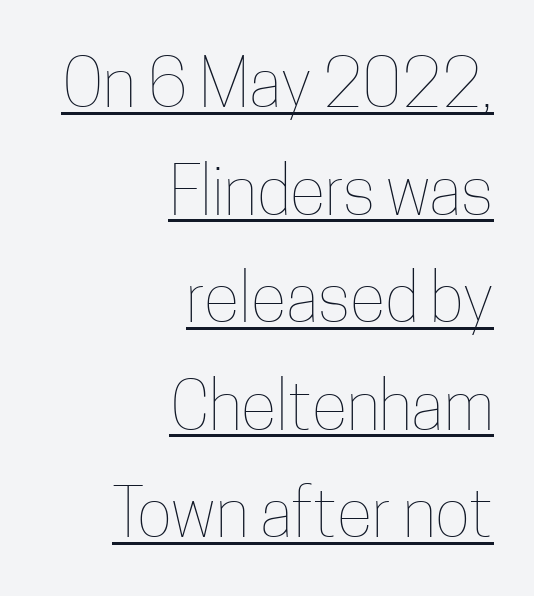
Q: Is the text bold? A: No.
Q: Is the text italic (slanted)? A: No, it is upright.
Q: Is the text underlined? A: Yes.
Q: How is the paragraph aligned? A: Right-aligned.
Q: Is the spacing between letters normal or unusually wide? A: Normal.
Q: Is the spacing between lines tight, normal or loose? A: Normal.
Q: Width (condensed, normal, or wide)? A: Condensed.
Q: Stroke contrast? A: Low.
Q: x-height? A: Medium.
Q: Monospaced? A: No.
